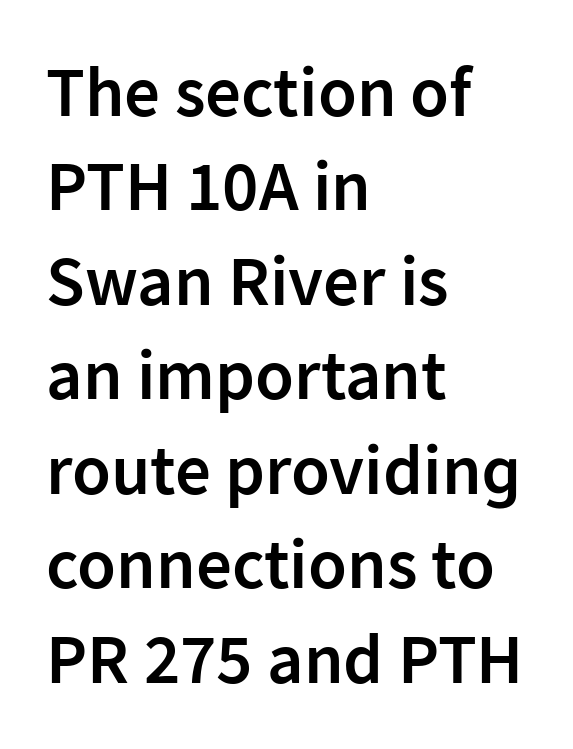
Q: Is the text bold? A: Semi-bold.
Q: Is the text italic (slanted)? A: No, it is upright.
Q: Is the typeface a serif or a sans-serif typeface? A: Sans-serif.
Q: Is the text underlined? A: No.
Q: How is the paragraph aligned? A: Left-aligned.
Q: Is the spacing between letters normal or unusually wide? A: Normal.
Q: Is the spacing between lines tight, normal or loose? A: Normal.
Q: Width (condensed, normal, or wide)? A: Normal.
Q: Stroke contrast? A: Low.
Q: x-height? A: Medium.
Q: Monospaced? A: No.
